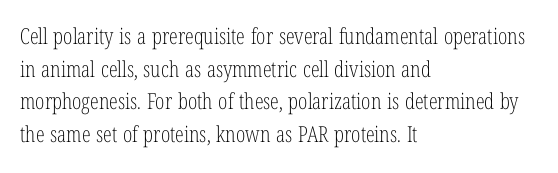
Rows of type keep a routine distance in the vertical direction. The space beneath each line is pristine and unruled. Which margin do the lines hug? The left one — the right edge is uneven. The letterforms sit shoulder to shoulder at normal distance.
